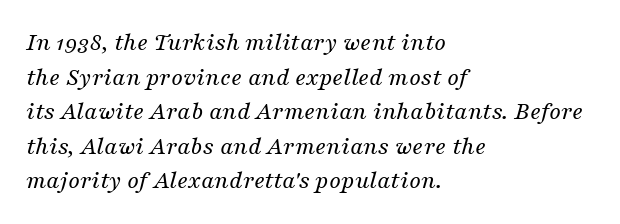
Lines of text with bare space underneath. Would a proofreader flag this as italicized? Yes. This sample keeps an unexceptional amount of space between lines. What stands out about the letter spacing? Nothing — it is the standard amount. Stroke thickness stays within the range of a standard reading face or lighter.
